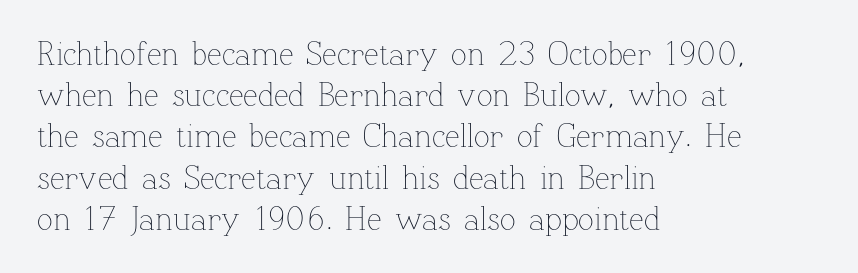
The image shows 33 px thin type, upright; set left-aligned, normal line spacing (1.25x), normal letter spacing, not underlined; low stroke contrast and a medium x-height.
